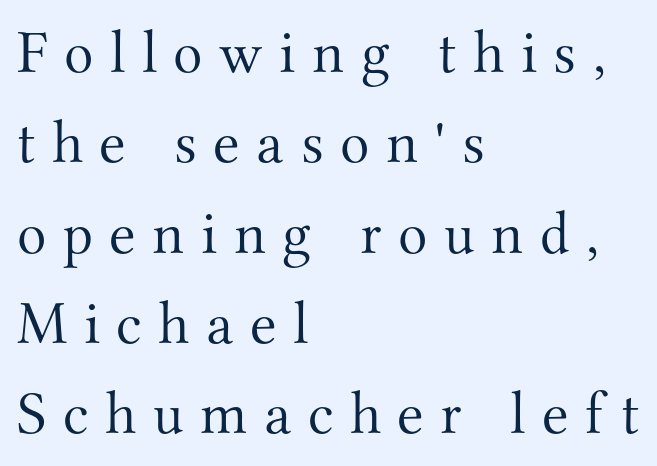
Q: Is the text bold? A: No.
Q: Is the text italic (slanted)? A: No, it is upright.
Q: Is the typeface a serif or a sans-serif typeface? A: Serif.
Q: Is the text underlined? A: No.
Q: How is the paragraph aligned? A: Left-aligned.
Q: Is the spacing between letters normal or unusually wide? A: Unusually wide.
Q: Is the spacing between lines tight, normal or loose? A: Normal.
Q: Width (condensed, normal, or wide)? A: Normal.
Q: Stroke contrast? A: Medium.
Q: x-height? A: Small.
Q: Monospaced? A: No.
